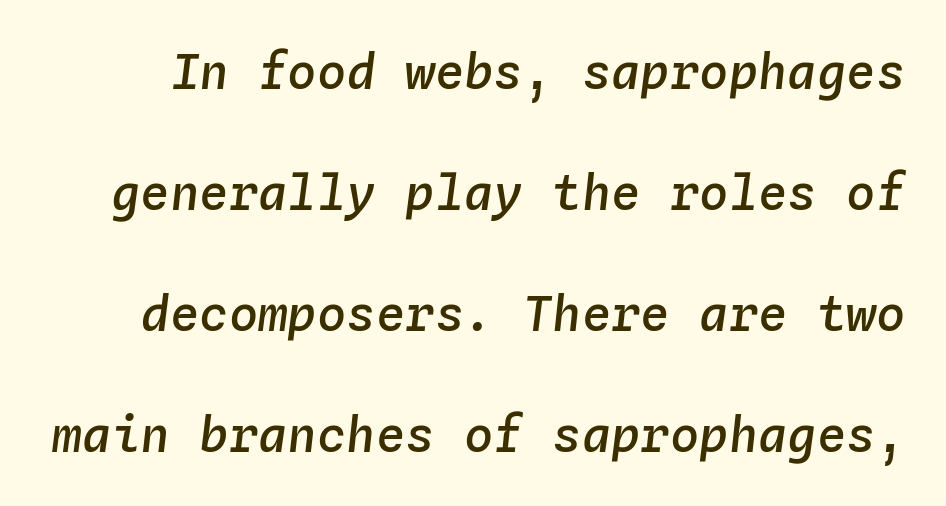
{"italic": "yes", "lean": "right", "slant_degrees": 4, "bold": "semi", "weight": "semibold", "width": "normal", "stroke_contrast": "low", "x_height": "medium", "monospaced": "yes", "underline": "no", "line_spacing": "loose", "line_spacing_ratio": 2.47, "letter_spacing": "normal", "letter_spacing_em": 0.0, "glyph_px": 49}
